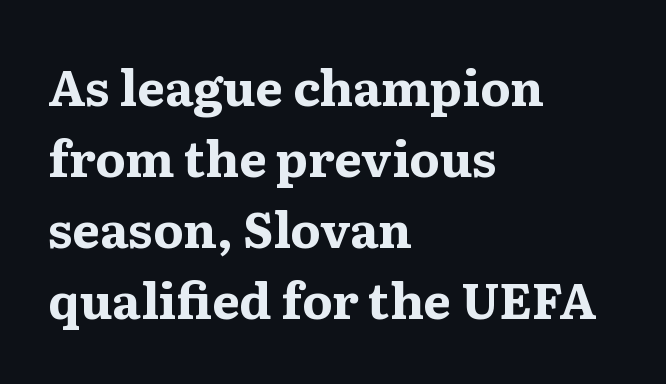
The image shows 49 px bold, wide serif type, upright; set left-aligned, normal line spacing (1.45x), normal letter spacing, not underlined; medium stroke contrast and a medium x-height.
